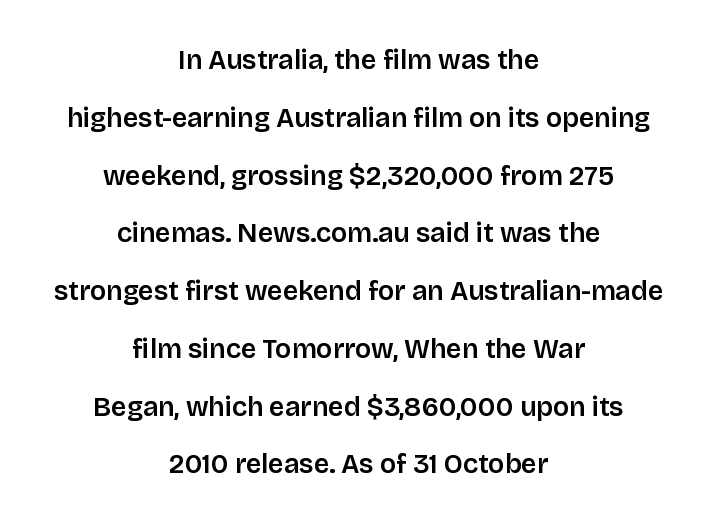
{"italic": "no", "underline": "no", "align": "center", "line_spacing": "loose", "line_spacing_ratio": 2.14, "letter_spacing": "normal", "letter_spacing_em": 0.0, "glyph_px": 27}
